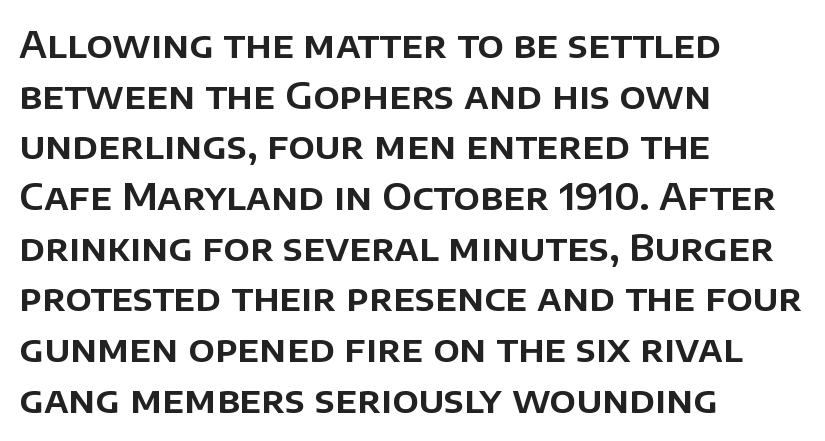
The ragged edge is on the right, which tells us the setting is flush left. No italicization has been applied; the sample stays upright. In terms of letterform style, serifs are entirely absent. A typesetter would call this proportional, since set widths differ per character.
